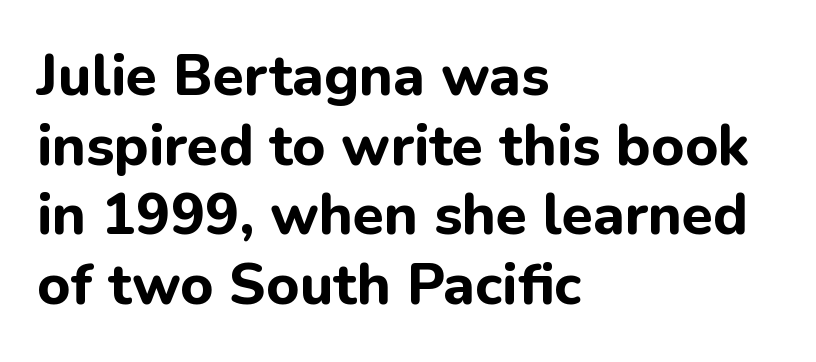
The line texture is even and compact thanks to regular tracking. Note the varied advance widths — an 'i' is clearly narrower than an 'm'. Nope, not italic — everything's standing straight. Words float on clear page, feet unadorned. Typeset ragged right — the left edge is the straight one.
